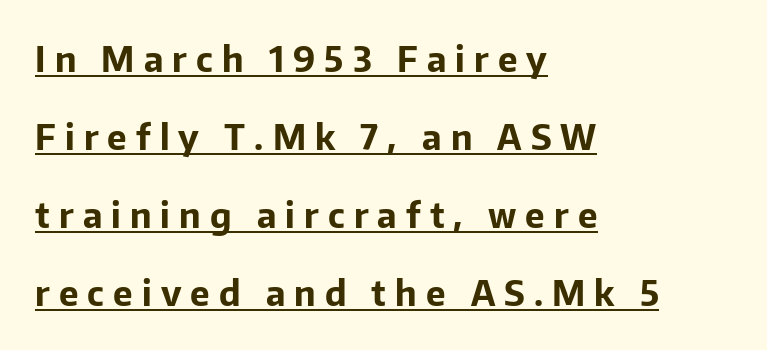
The image shows 35 px bold sans-serif type, upright; set left-aligned, loose line spacing (2.23x), unusually wide letter spacing (+0.26 em), underlined; low stroke contrast and a medium x-height.
